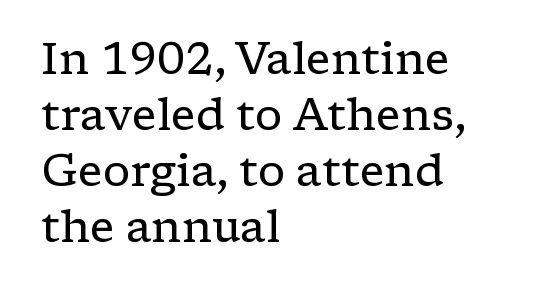
Q: Is the text bold? A: No.
Q: Is the text italic (slanted)? A: No, it is upright.
Q: Is the typeface a serif or a sans-serif typeface? A: Serif.
Q: Is the text underlined? A: No.
Q: How is the paragraph aligned? A: Left-aligned.
Q: Is the spacing between letters normal or unusually wide? A: Normal.
Q: Is the spacing between lines tight, normal or loose? A: Normal.
Q: Width (condensed, normal, or wide)? A: Wide.
Q: Stroke contrast? A: Low.
Q: x-height? A: Medium.
Q: Monospaced? A: No.
